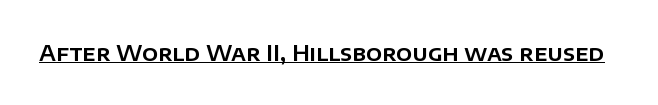
The image shows 21 px text type, upright; set normal letter spacing, underlined.
